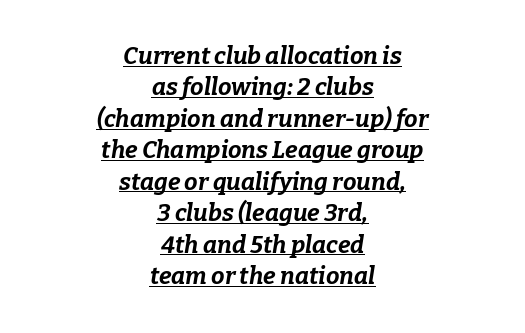
The image shows 24 px bold type, italic (leaning right); set centered, normal line spacing (1.31x), normal letter spacing, underlined.
